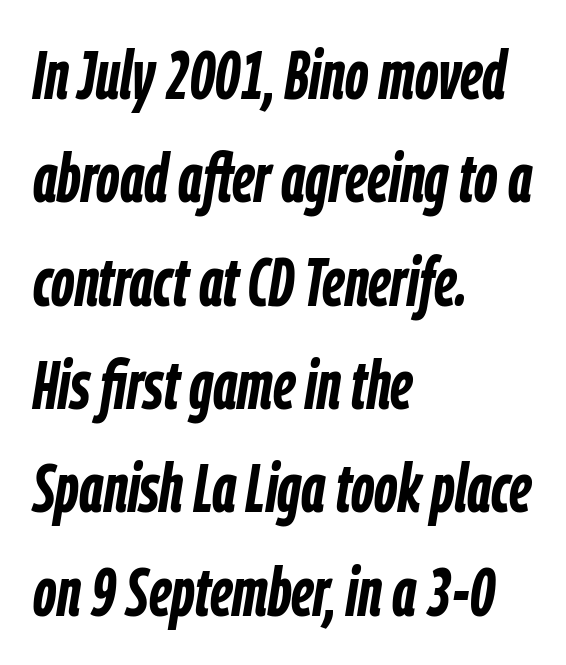
The image shows 68 px semibold, condensed type, italic (leaning right); set left-aligned, normal line spacing (1.52x), normal letter spacing, not underlined; low stroke contrast and a medium x-height.
